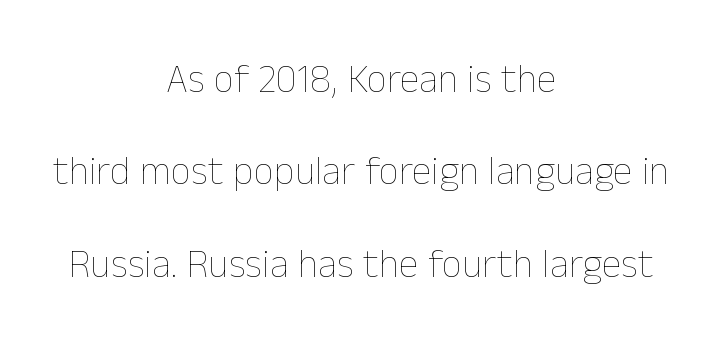
The image shows 40 px thin type, upright; set centered, loose line spacing (2.31x), normal letter spacing, not underlined; low stroke contrast and a medium x-height.
